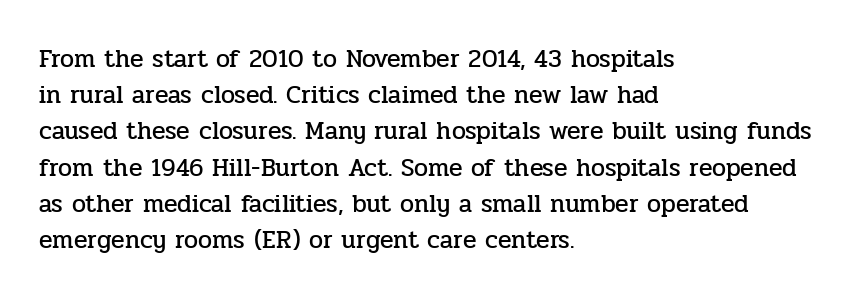
This sample keeps an unexceptional amount of space between lines. Characters follow at the spacing the type designer built in. Leftover space on each line is placed entirely after the last word. Nobody drew a line under any word here. The font's upright variant was chosen for this text.
